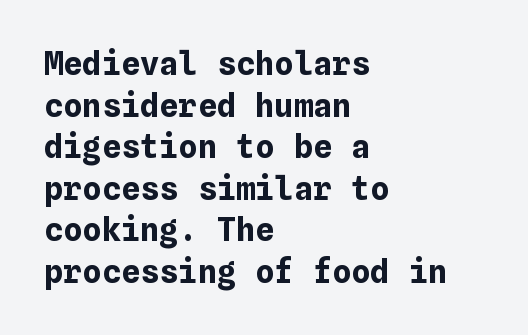
The image shows 32 px bold type, upright; set left-aligned, normal line spacing (1.3x), normal letter spacing, not underlined; low stroke contrast and a medium x-height.
